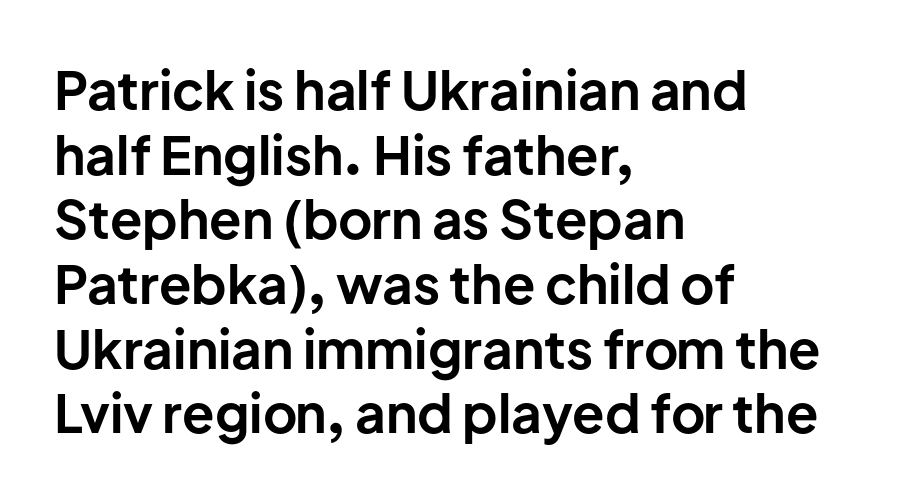
{"serif": "no", "italic": "no", "bold": "yes", "weight": "bold", "width": "normal", "stroke_contrast": "low", "x_height": "medium", "monospaced": "no", "underline": "no", "align": "left", "line_spacing_ratio": 1.22, "letter_spacing": "normal", "letter_spacing_em": 0.0, "glyph_px": 53}
